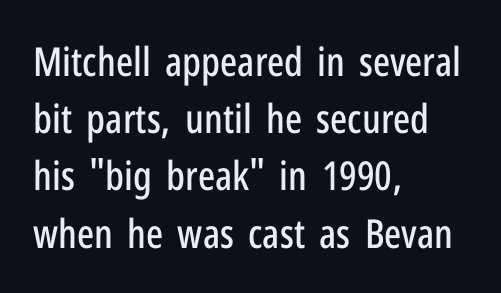
{"serif": "no", "italic": "no", "width": "condensed", "stroke_contrast": "low", "x_height": "medium", "monospaced": "no", "underline": "no", "align": "left", "line_spacing": "normal", "line_spacing_ratio": 1.43, "letter_spacing": "normal", "letter_spacing_em": 0.0, "glyph_px": 40}
